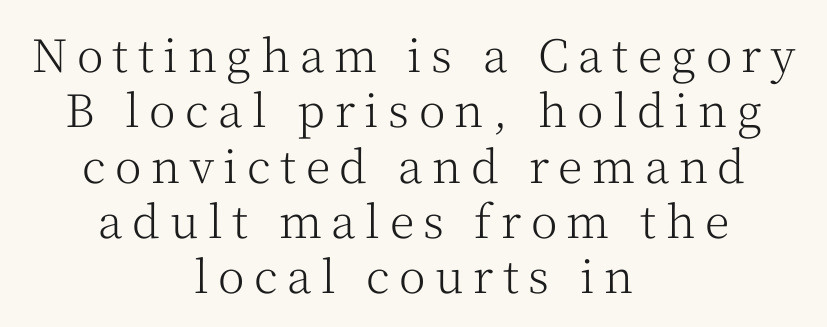
The image shows 45 px light serif type, upright; set centered, line spacing 1.23x, unusually wide letter spacing (+0.21 em), not underlined; medium stroke contrast and a medium x-height.
